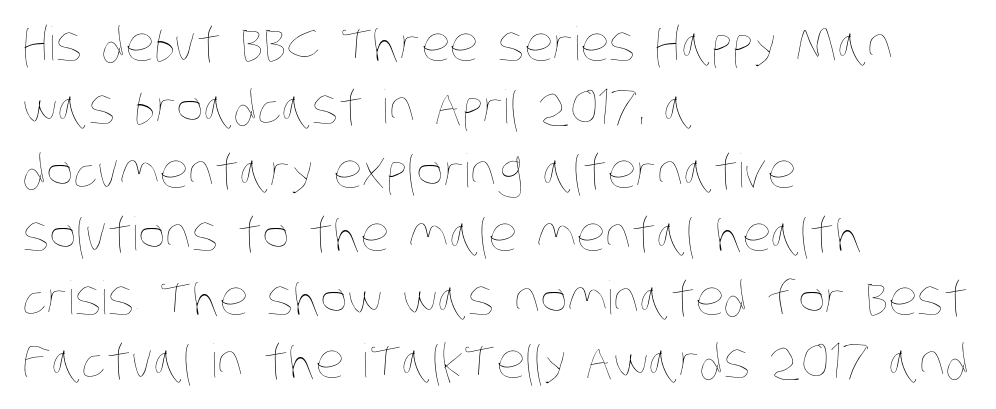
Q: Is the text bold? A: No.
Q: Is the text underlined? A: No.
Q: How is the paragraph aligned? A: Left-aligned.
Q: Is the spacing between letters normal or unusually wide? A: Normal.
Q: Is the spacing between lines tight, normal or loose? A: Normal.
Q: Width (condensed, normal, or wide)? A: Condensed.
Q: Stroke contrast? A: Low.
Q: x-height? A: Large.
Q: Monospaced? A: No.
